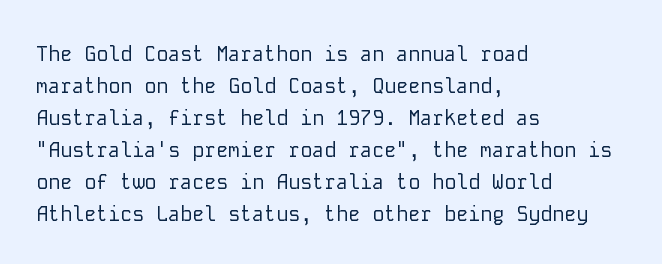
Q: Is the text bold? A: No.
Q: Is the text italic (slanted)? A: No, it is upright.
Q: Is the text underlined? A: No.
Q: How is the paragraph aligned? A: Left-aligned.
Q: Is the spacing between letters normal or unusually wide? A: Normal.
Q: Is the spacing between lines tight, normal or loose? A: Normal.
